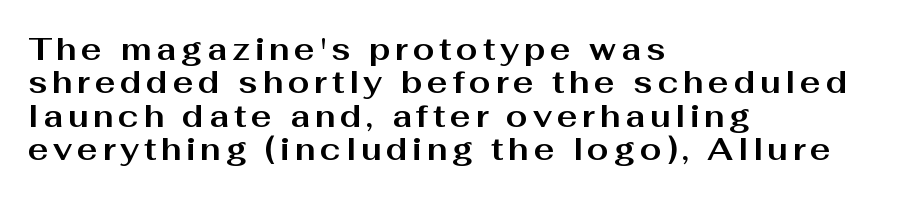
{"serif": "no", "italic": "no", "bold": "yes", "weight": "bold", "width": "wide", "stroke_contrast": "medium", "x_height": "medium", "monospaced": "no", "underline": "no", "align": "left", "line_spacing": "tight", "line_spacing_ratio": 1.08, "glyph_px": 31}
